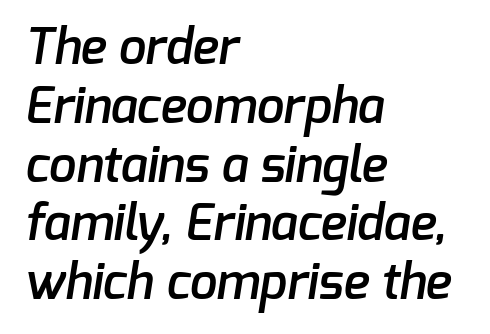
Q: Is the text bold? A: Semi-bold.
Q: Is the typeface a serif or a sans-serif typeface? A: Sans-serif.
Q: Is the text underlined? A: No.
Q: How is the paragraph aligned? A: Left-aligned.
Q: Is the spacing between letters normal or unusually wide? A: Normal.
Q: Width (condensed, normal, or wide)? A: Normal.
Q: Stroke contrast? A: Low.
Q: x-height? A: Medium.
Q: Monospaced? A: No.
